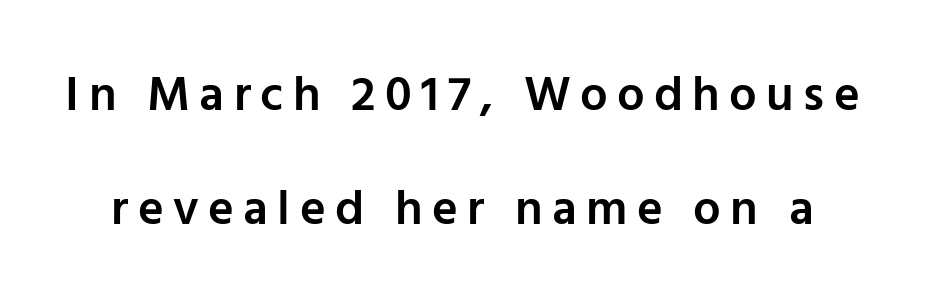
The image shows 49 px semibold sans-serif type, upright; set loose line spacing (2.32x), not underlined; low stroke contrast and a medium x-height.
